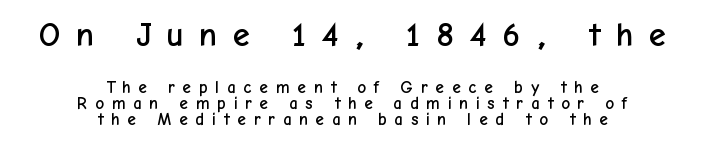
The image shows 34 px sans-serif type, upright; set centered, tight line spacing (0.96x), unusually wide letter spacing (+0.42 em), not underlined; the first (top) block is 2.0x larger; low stroke contrast and a medium x-height.
